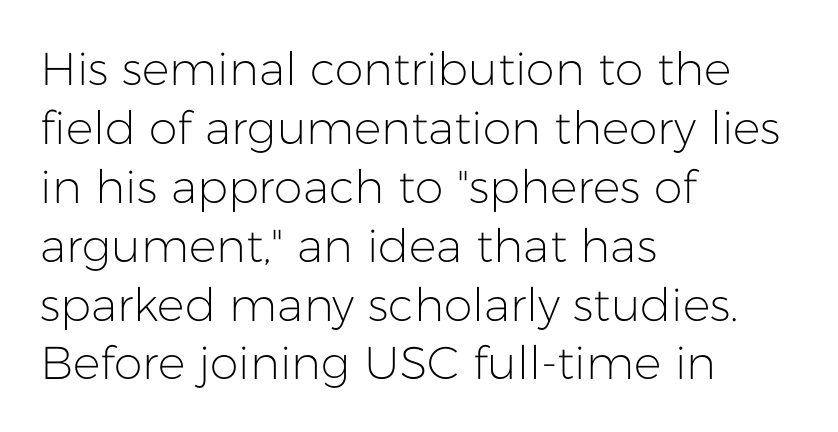
The image shows 46 px light sans-serif type, upright; set left-aligned, normal line spacing (1.28x), normal letter spacing, not underlined; low stroke contrast and a medium x-height.
